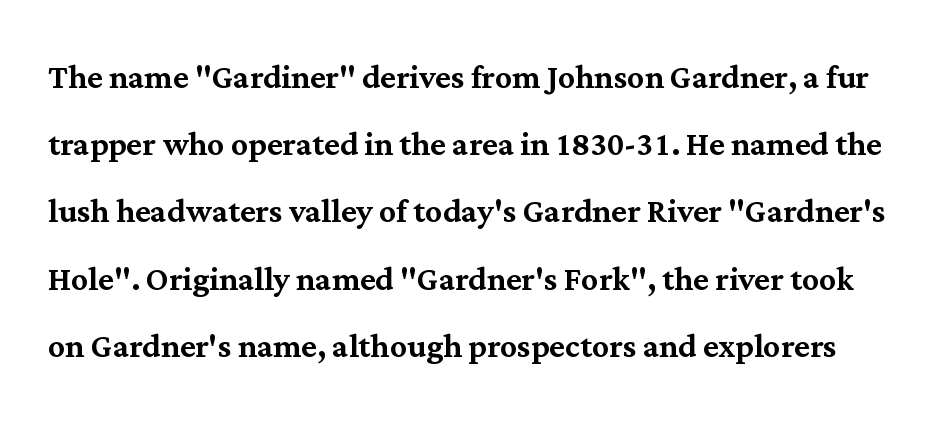
{"serif": "yes", "italic": "no", "width": "normal", "stroke_contrast": "medium", "x_height": "medium", "monospaced": "no", "underline": "no", "line_spacing": "normal", "line_spacing_ratio": 1.6, "letter_spacing": "normal", "letter_spacing_em": 0.0, "glyph_px": 42}
